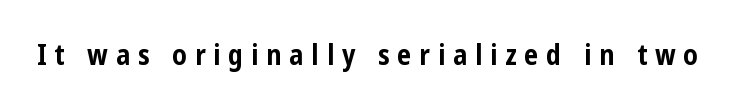
Q: Is the text bold? A: Yes.
Q: Is the text italic (slanted)? A: No, it is upright.
Q: Is the typeface a serif or a sans-serif typeface? A: Sans-serif.
Q: Is the text underlined? A: No.
Q: Is the spacing between letters normal or unusually wide? A: Unusually wide.
Q: Width (condensed, normal, or wide)? A: Condensed.
Q: Stroke contrast? A: Low.
Q: x-height? A: Medium.
Q: Monospaced? A: No.
